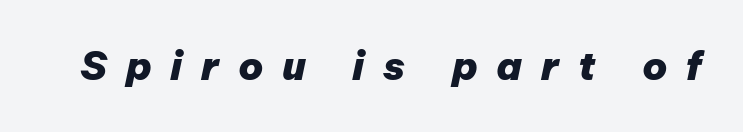
Q: Is the text bold? A: Yes.
Q: Is the text italic (slanted)? A: Yes, it leans right by about 12 degrees.
Q: Is the text underlined? A: No.
Q: Is the spacing between letters normal or unusually wide? A: Unusually wide.
Q: Width (condensed, normal, or wide)? A: Normal.
Q: Stroke contrast? A: Low.
Q: x-height? A: Medium.
Q: Monospaced? A: No.
